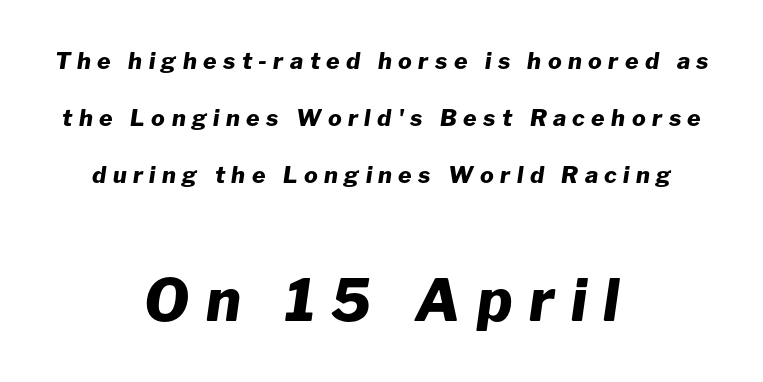
{"italic": "yes", "lean": "right", "slant_degrees": 8, "bold": "yes", "weight": "heavy", "width": "normal", "stroke_contrast": "low", "x_height": "medium", "monospaced": "no", "underline": "no", "align": "center", "line_spacing": "loose", "line_spacing_ratio": 2.48, "letter_spacing": "wide", "letter_spacing_em": 0.28, "larger_block": "second", "size_ratio": 2.52, "glyph_px": 58}
